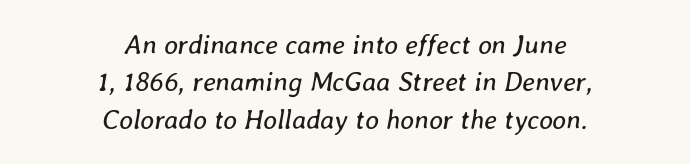
Underline: absent. The text block is weighted toward neither margin, spreading evenly from the middle. No extra ink here — the face is not bold. Between one letter and the next there's only the usual sliver of space. Does the leading feel generous? No, just average.
